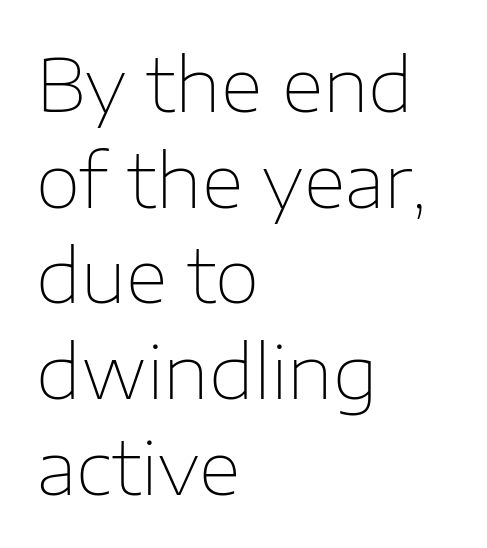
The image shows 73 px thin sans-serif type, upright; set left-aligned, normal line spacing (1.31x), normal letter spacing, not underlined; low stroke contrast and a medium x-height.
